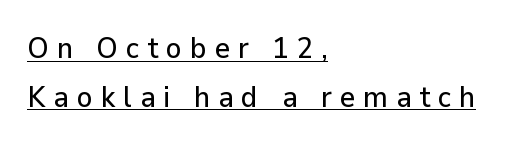
The specimen reads as upright at a glance. A typesetter would call this heavily tracked-out type. Classification — sans serif. Each line starts at the same left margin while the right side varies. A typesetter would call this proportional, since set widths differ per character.
